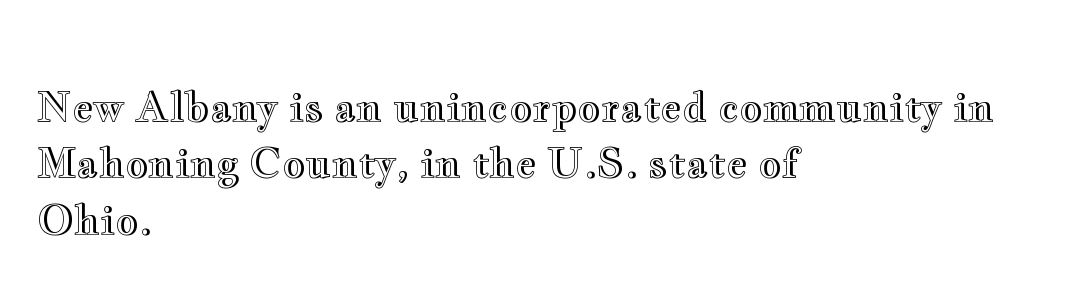
Look at the tracking — it's just the regular setting, nothing added. Reading down the block, your eye returns to a fixed left position each line. Rendered with straight, roman letterforms. Descenders hang freely into open space.
